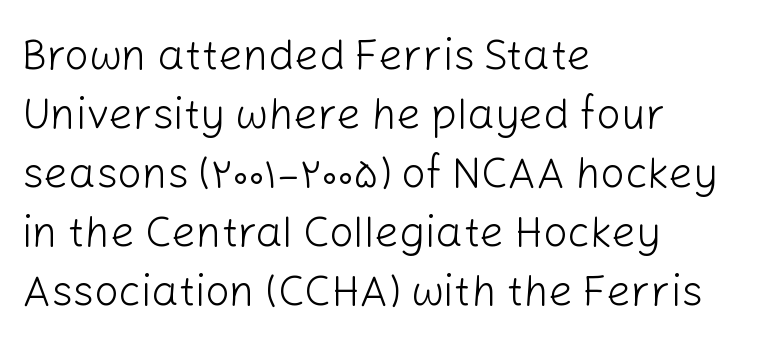
The passage shown has conventional tracking throughout. This block has exactly the height ordinary leading produces. Posture: upright roman. These lines stack with their left ends in a neat column. No feet cap the strokes, marking this as sans-serif type.
